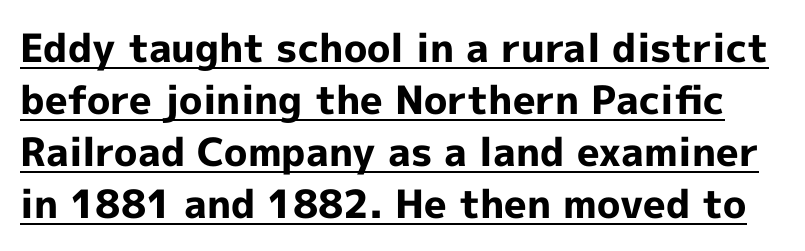
A rule runs beneath these lines of type. Students, note that the glyphs here touch the page at normal intervals. Tall strokes in this sample are plumb rather than angled. One glance says typical: line gaps are just what's usual. These lines are rendered in a variable-pitch font. Summary of weight: heavy, a full bold.
